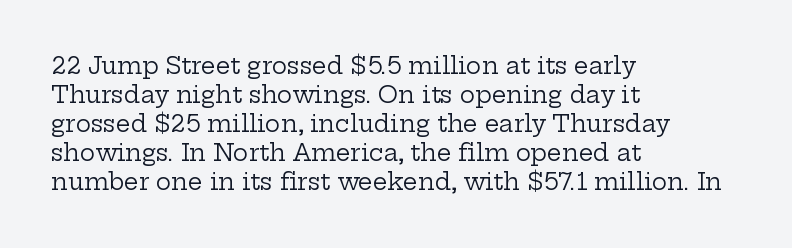
{"italic": "no", "bold": "no", "underline": "no", "align": "left", "line_spacing": "normal", "line_spacing_ratio": 1.26, "letter_spacing": "normal", "letter_spacing_em": 0.0, "glyph_px": 23}
